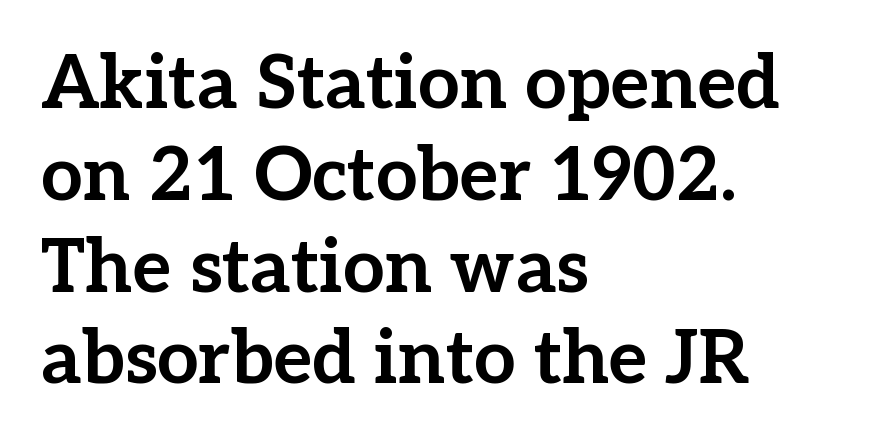
Varying glyph widths throughout — classic text-font behaviour. Clear beneath every line of the passage. Ascenders rise straight up at ninety degrees. The rendering uses a bold face; every stroke is thick and dark. Is this a sans? No — the strokes have serifs. Glyph-to-glyph distance matches everyday printed text.
